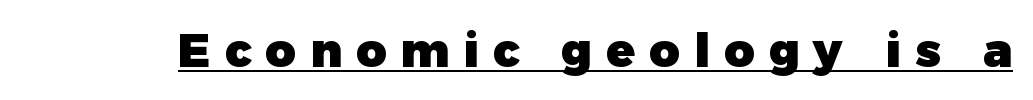
Varying glyph widths throughout — classic text-font behaviour. Honestly, the letter spacing is so wide it's the main thing you notice. Nope, not italic — everything's standing straight. Notice how thick the strokes are: this is what a full bold looks like. Students, observe the line beneath the letters — that is underlining.
